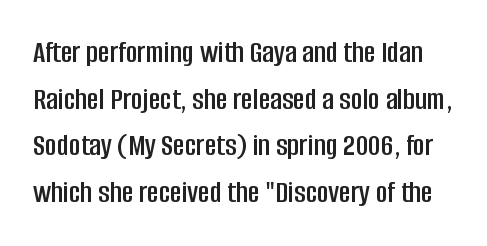
Q: Is the text italic (slanted)? A: No, it is upright.
Q: Is the typeface a serif or a sans-serif typeface? A: Sans-serif.
Q: Is the text underlined? A: No.
Q: Is the spacing between letters normal or unusually wide? A: Normal.
Q: Is the spacing between lines tight, normal or loose? A: Normal.
Q: Width (condensed, normal, or wide)? A: Condensed.
Q: Stroke contrast? A: Low.
Q: x-height? A: Large.
Q: Monospaced? A: No.
